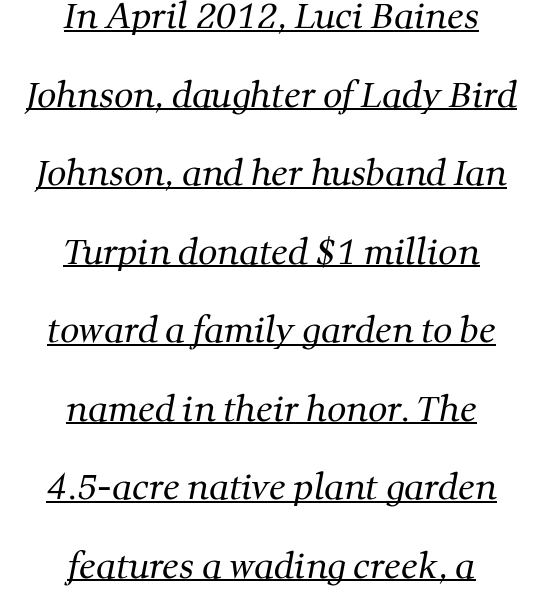
Q: Is the text bold? A: No.
Q: Is the typeface a serif or a sans-serif typeface? A: Serif.
Q: Is the text underlined? A: Yes.
Q: How is the paragraph aligned? A: Centered.
Q: Is the spacing between letters normal or unusually wide? A: Normal.
Q: Is the spacing between lines tight, normal or loose? A: Loose.
Q: Width (condensed, normal, or wide)? A: Normal.
Q: Stroke contrast? A: Medium.
Q: x-height? A: Medium.
Q: Monospaced? A: No.
